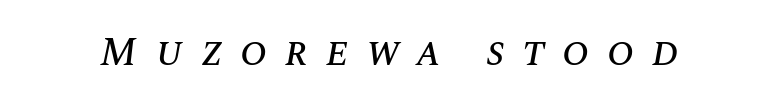
The image shows 40 px text type, italic (leaning right); set unusually wide letter spacing (+0.44 em), not underlined; medium stroke contrast and a large x-height.
